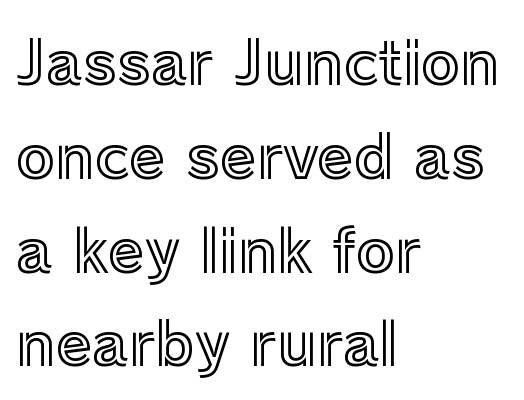
{"italic": "no", "width": "normal", "x_height": "medium", "monospaced": "no", "underline": "no", "align": "left", "line_spacing": "normal", "line_spacing_ratio": 1.59, "letter_spacing": "normal", "letter_spacing_em": 0.0, "glyph_px": 59}
